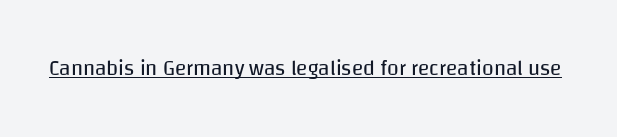
Italic: no, the glyphs are upright roman. You can see a thin bar hugging the bottom of the glyphs. Nothing heavy about these letters — not bold at all. Look at the tracking — it's just the regular setting, nothing added.
